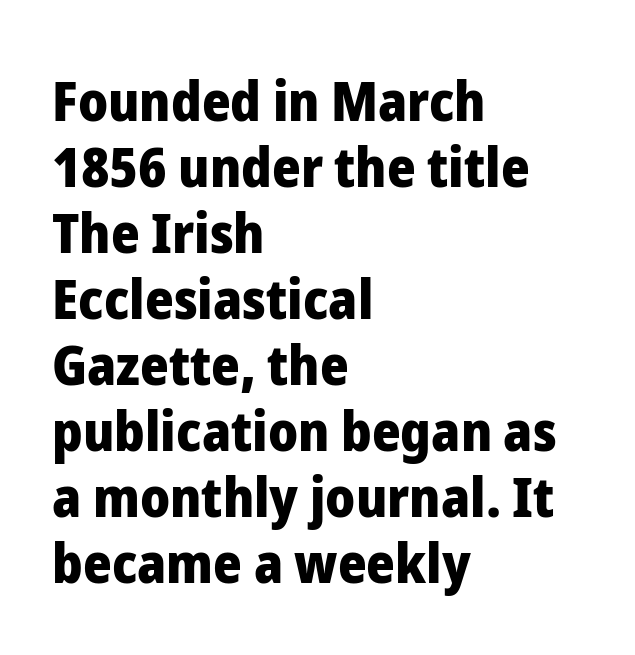
{"serif": "no", "italic": "no", "bold": "yes", "weight": "heavy", "width": "normal", "stroke_contrast": "low", "x_height": "medium", "monospaced": "no", "underline": "no", "align": "left", "line_spacing_ratio": 1.2, "letter_spacing": "normal", "letter_spacing_em": 0.0, "glyph_px": 55}
